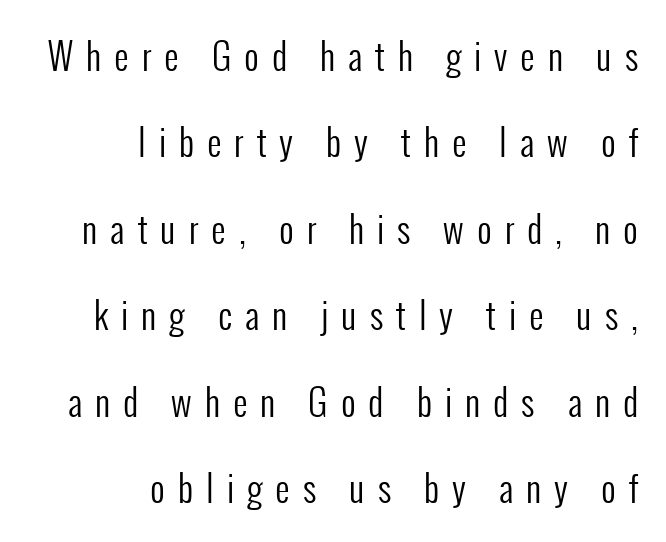
Q: Is the text bold? A: No.
Q: Is the text italic (slanted)? A: No, it is upright.
Q: Is the typeface a serif or a sans-serif typeface? A: Sans-serif.
Q: Is the text underlined? A: No.
Q: How is the paragraph aligned? A: Right-aligned.
Q: Is the spacing between letters normal or unusually wide? A: Unusually wide.
Q: Is the spacing between lines tight, normal or loose? A: Loose.
Q: Width (condensed, normal, or wide)? A: Condensed.
Q: Stroke contrast? A: Low.
Q: x-height? A: Medium.
Q: Monospaced? A: No.
